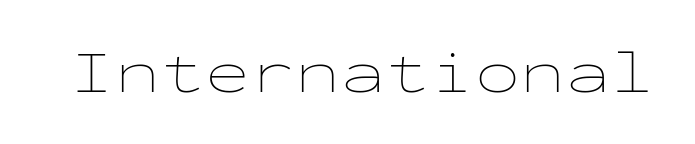
The image shows 60 px thin, wide type, upright, monospaced; set normal letter spacing, not underlined; low stroke contrast and a medium x-height.
